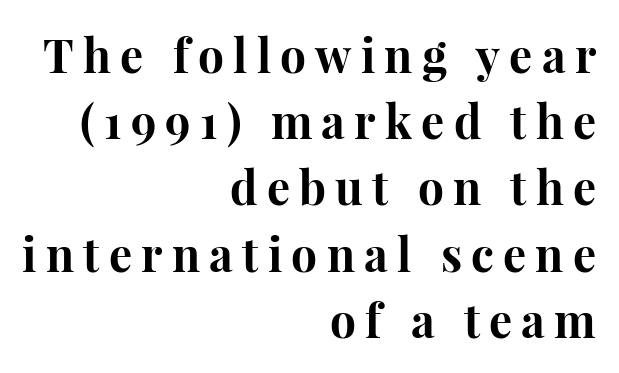
{"serif": "yes", "italic": "no", "bold": "yes", "weight": "bold", "width": "normal", "stroke_contrast": "high", "x_height": "medium", "monospaced": "no", "underline": "no", "align": "right", "line_spacing": "normal", "line_spacing_ratio": 1.44, "letter_spacing": "wide", "letter_spacing_em": 0.2, "glyph_px": 46}
